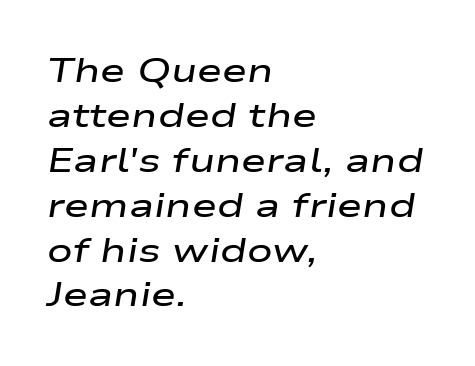
The image shows 34 px semibold, wide type, italic (leaning right); set left-aligned, normal line spacing (1.32x), normal letter spacing, not underlined; low stroke contrast and a medium x-height.
